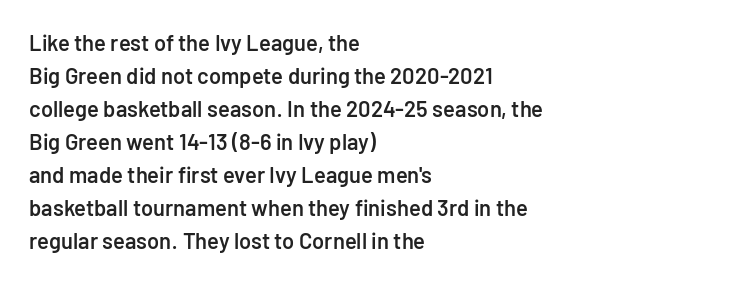
The image shows 22 px text type, upright; set left-aligned, normal line spacing (1.5x), normal letter spacing, not underlined.
